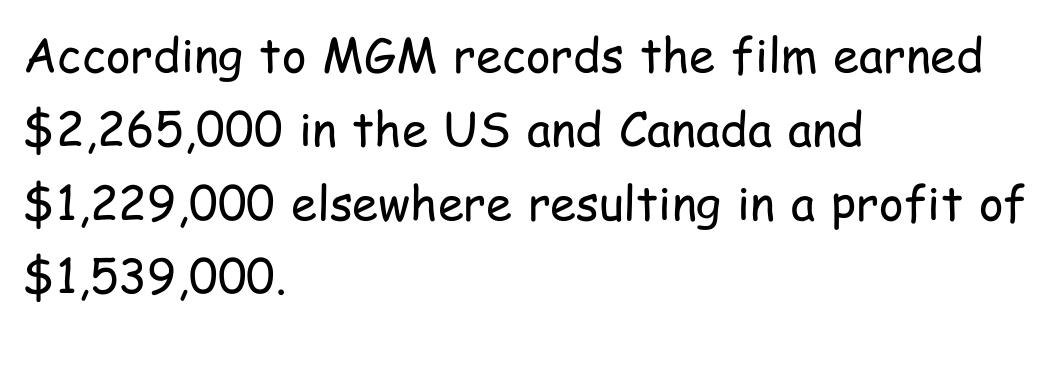
Posture: upright roman. The designer went with a sans here, leaving each stem footless. The passage shown is not bold in any degree. The passage is arranged the way most books set body copy — flush left. Normally led — the rows are evenly, conventionally spaced. The passage shown is typed in a proportional face where columns would drift.
